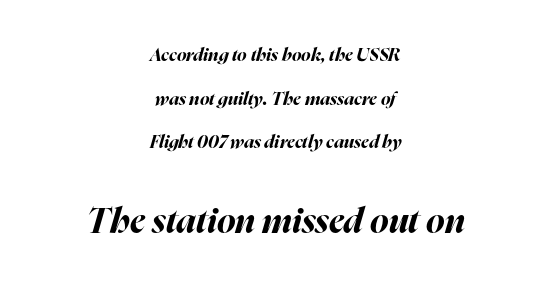
As a designer I'd log this as weight 700, bold. This sample uses an oblique cut, with every glyph tilted off the vertical. Note: smaller setting up top, larger setting below. The baseline area is clear.
